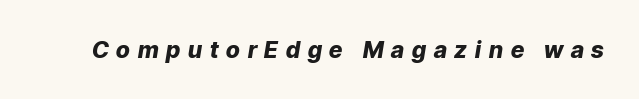
The characters look thick and weighty, a clear bold. Each row of text sits above clean, open space. The tracking jumps out immediately: characters are airy and widely separated. Every character sits at an angle, as italics do.
